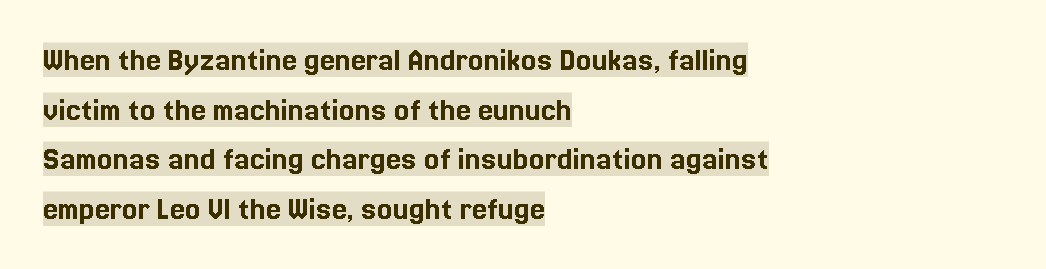
The image shows 34 px condensed serif type, upright; set left-aligned, normal line spacing (1.46x), normal letter spacing, not underlined; a large x-height.
